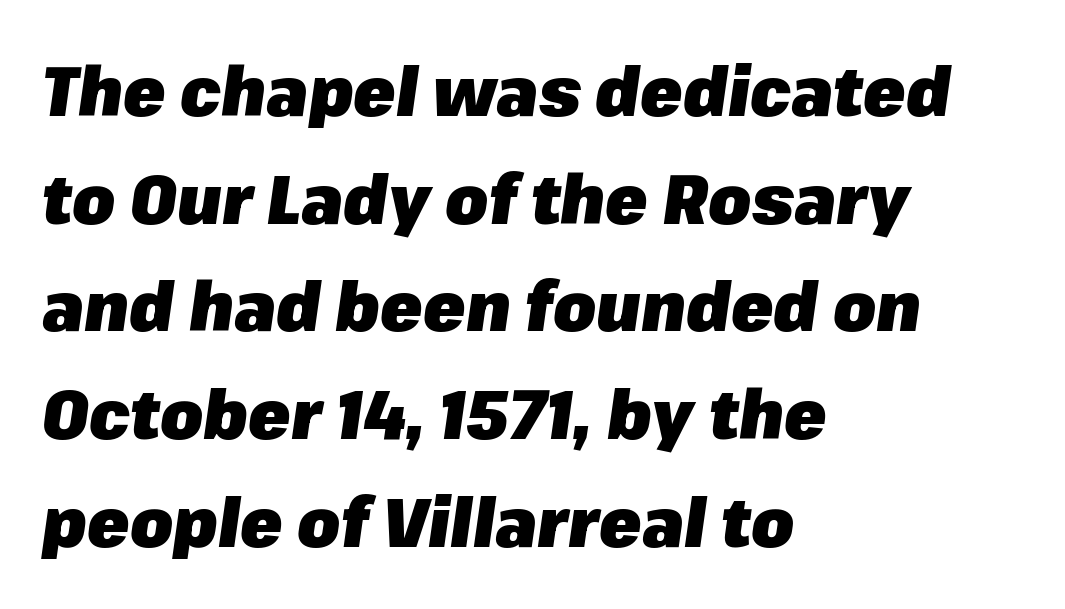
Q: Is the text bold? A: Yes.
Q: Is the text italic (slanted)? A: Yes, it leans right by about 8 degrees.
Q: Is the text underlined? A: No.
Q: How is the paragraph aligned? A: Left-aligned.
Q: Is the spacing between letters normal or unusually wide? A: Normal.
Q: Is the spacing between lines tight, normal or loose? A: Normal.
Q: Width (condensed, normal, or wide)? A: Normal.
Q: Stroke contrast? A: Low.
Q: x-height? A: Medium.
Q: Monospaced? A: No.
